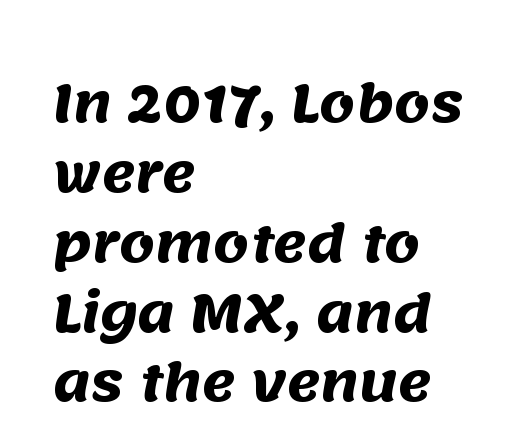
{"serif": "no", "bold": "yes", "weight": "heavy", "width": "normal", "stroke_contrast": "medium", "x_height": "large", "monospaced": "no", "underline": "no", "align": "left", "line_spacing": "normal", "line_spacing_ratio": 1.37, "letter_spacing": "normal", "letter_spacing_em": 0.0, "glyph_px": 51}
